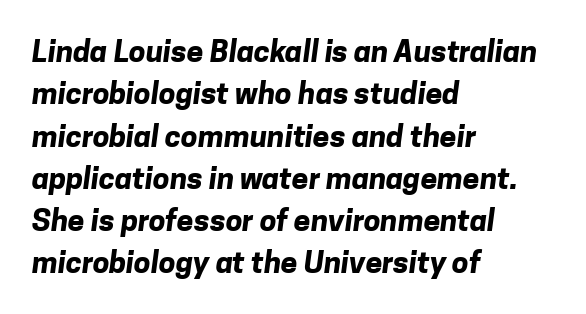
The rendering shows plain stroke endings on the letterforms — a sans-serif design. Weight check: bold — yes, fully. Underline: absent. Honestly, the letter spacing is just normal — you wouldn't notice it. Think of a printed novel: that variable character pitch is what you see here. Vertically, the passage feels balanced, rows spaced as you'd expect.
